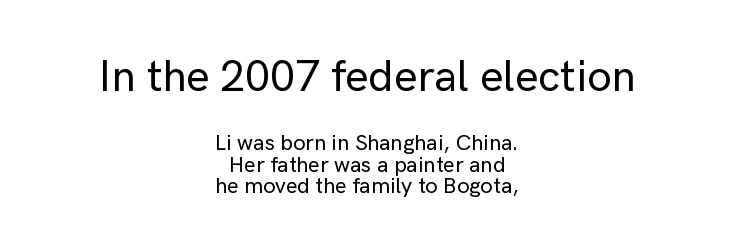
Q: Is the text italic (slanted)? A: No, it is upright.
Q: Is the typeface a serif or a sans-serif typeface? A: Sans-serif.
Q: Is the text underlined? A: No.
Q: How is the paragraph aligned? A: Centered.
Q: Is the spacing between letters normal or unusually wide? A: Normal.
Q: Is the spacing between lines tight, normal or loose? A: Tight.
Q: Which block of text is set in a larger size, the first (top) or the second (bottom)? A: The first (top) one.
Q: Width (condensed, normal, or wide)? A: Normal.
Q: Stroke contrast? A: Low.
Q: x-height? A: Medium.
Q: Monospaced? A: No.
